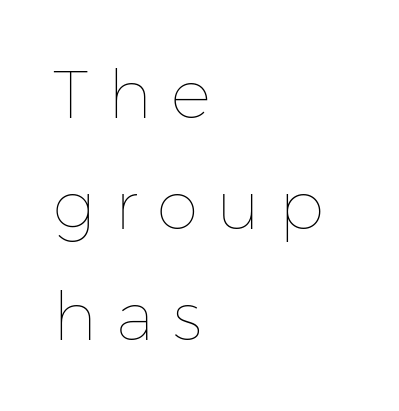
{"italic": "no", "bold": "no", "weight": "thin", "width": "normal", "stroke_contrast": "low", "x_height": "medium", "monospaced": "no", "underline": "no", "align": "left", "line_spacing": "normal", "line_spacing_ratio": 1.66, "letter_spacing": "wide", "letter_spacing_em": 0.29, "glyph_px": 67}
